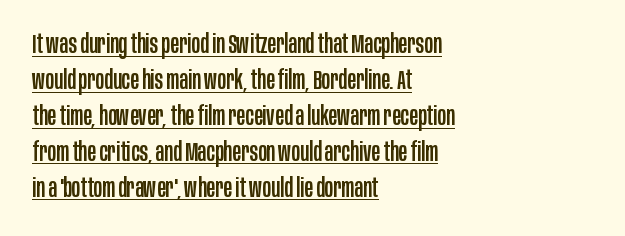
A typesetter would mark this as roman, not italic. The sample's only ornament is a line tracing under the words. This sample is left-justified, so line endings fall wherever the words run out. Leading matches the norm, producing a regular column. These lines keep a tight, regular rhythm from letter to letter.
